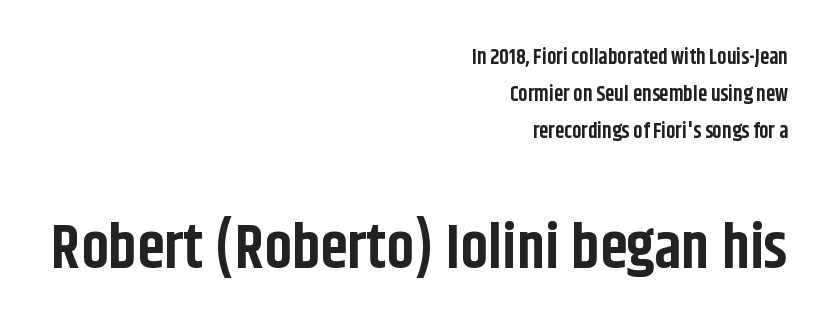
{"serif": "no", "italic": "no", "bold": "yes", "weight": "bold", "width": "condensed", "stroke_contrast": "low", "x_height": "large", "monospaced": "no", "underline": "no", "align": "right", "line_spacing_ratio": 1.77, "letter_spacing": "normal", "letter_spacing_em": 0.0, "larger_block": "second", "size_ratio": 2.95, "glyph_px": 62}
